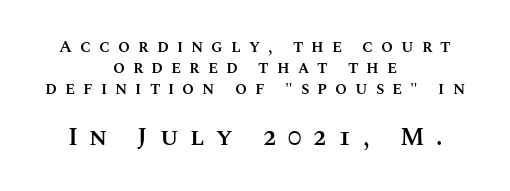
The image shows 25 px text type, upright; set centered, normal line spacing (1.25x), unusually wide letter spacing (+0.47 em), not underlined; the second (bottom) block is 1.47x larger.
